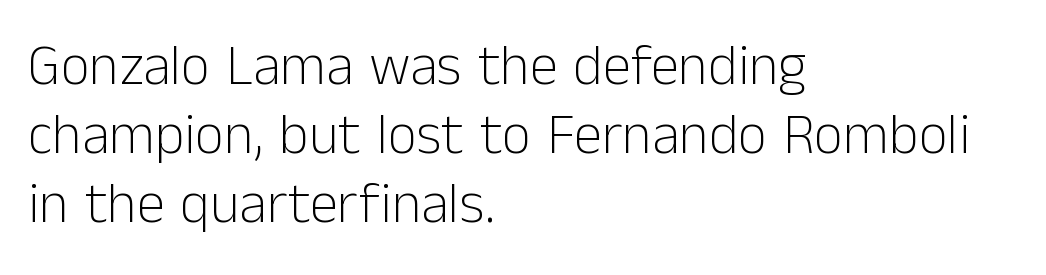
The image shows 57 px light sans-serif type, upright; set left-aligned, line spacing 1.21x, normal letter spacing, not underlined; low stroke contrast and a medium x-height.
